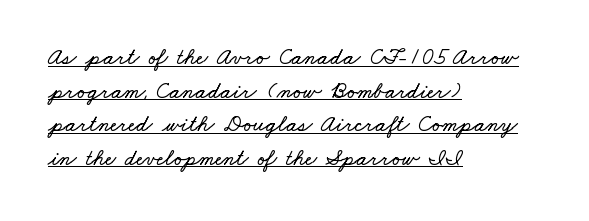
The image shows 23 px text type; set left-aligned, normal line spacing (1.46x), normal letter spacing, underlined.
